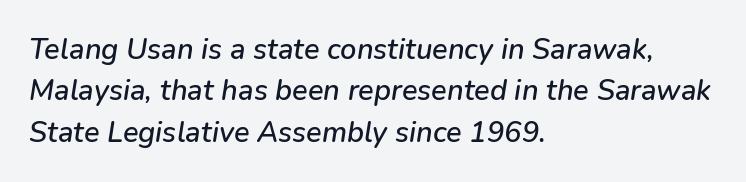
Q: Is the text italic (slanted)? A: Yes, it leans right by about 9 degrees.
Q: Is the text underlined? A: No.
Q: How is the paragraph aligned? A: Left-aligned.
Q: Is the spacing between letters normal or unusually wide? A: Normal.
Q: Is the spacing between lines tight, normal or loose? A: Normal.
Q: Width (condensed, normal, or wide)? A: Normal.
Q: Stroke contrast? A: Low.
Q: x-height? A: Medium.
Q: Monospaced? A: No.
